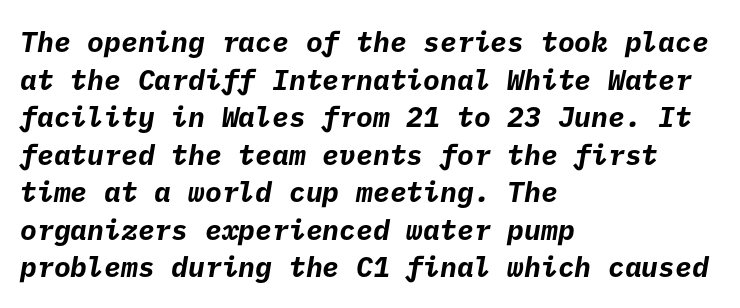
This block has exactly the height ordinary leading produces. The typesetter chose a ragged-right arrangement here. Nothing sits at the stroke ends, so this counts as sans-serif. Characters follow at the spacing the type designer built in. The glyphs are unaccompanied by any horizontal stroke below them.
